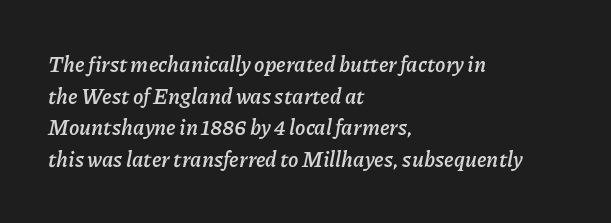
The image shows 21 px bold type, italic (leaning right); set left-aligned, normal line spacing (1.51x), normal letter spacing, not underlined.
